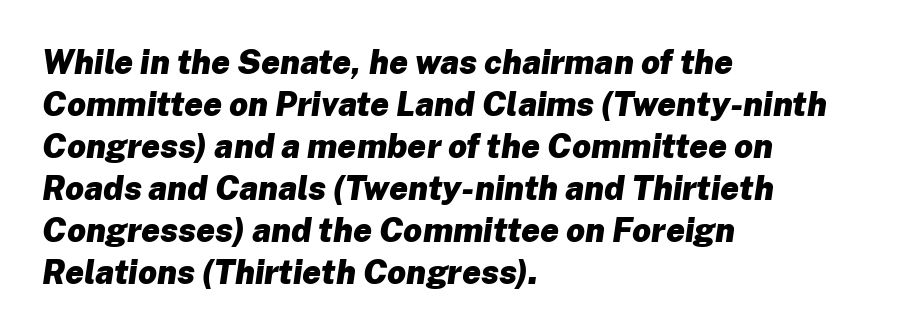
Q: Is the text bold? A: Yes.
Q: Is the text italic (slanted)? A: Yes, it leans right by about 8 degrees.
Q: Is the text underlined? A: No.
Q: How is the paragraph aligned? A: Left-aligned.
Q: Is the spacing between letters normal or unusually wide? A: Normal.
Q: Is the spacing between lines tight, normal or loose? A: Normal.
Q: Width (condensed, normal, or wide)? A: Normal.
Q: Stroke contrast? A: Low.
Q: x-height? A: Medium.
Q: Monospaced? A: No.
